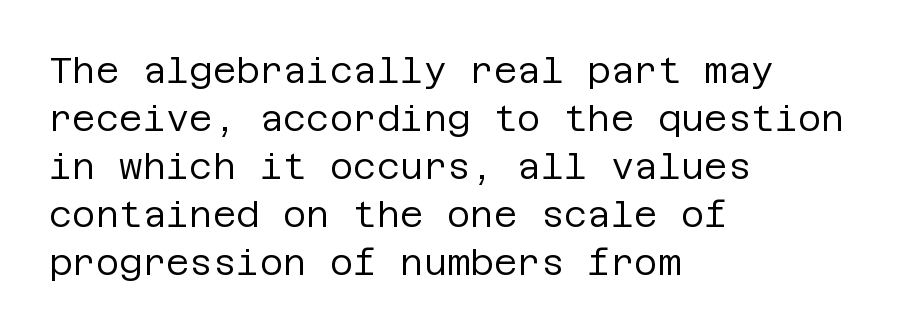
The image shows 36 px regular-weight sans-serif type, upright; set left-aligned, normal line spacing (1.33x), normal letter spacing, not underlined; low stroke contrast and a large x-height.
